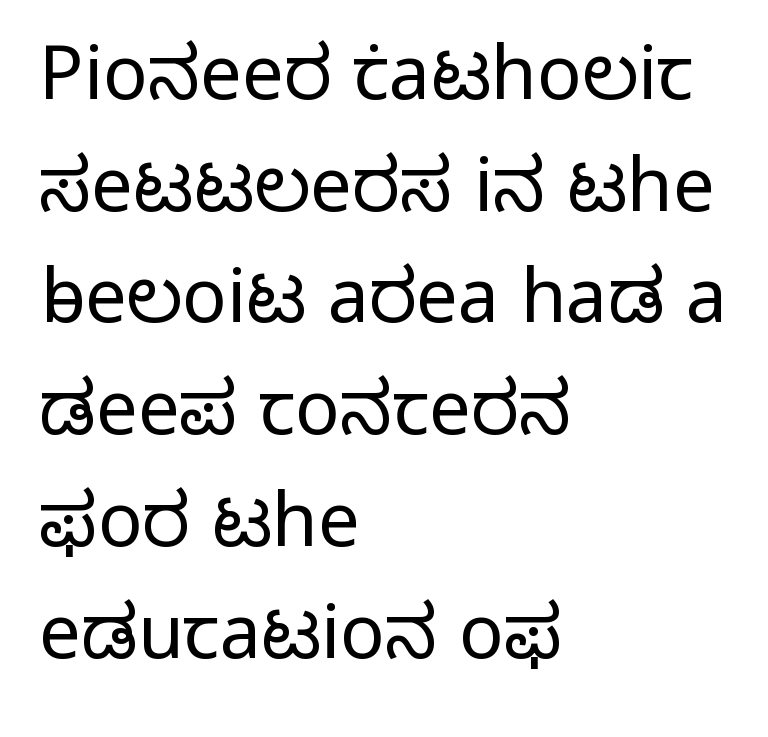
Clear beneath every line of the passage. The ragged edge is on the right, which tells us the setting is flush left. The strokes are not fattened; the text isn't bold. Looks like regular typesetting: each glyph gets only the width it needs.
